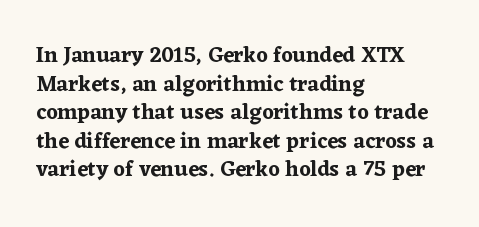
A normal amount of white space separates one row of letters from the next. Unmarked baselines from the first word to the last. These lines were composed using upright roman letters. Compared with typical body copy, the letter spacing here is the same. Line beginnings align vertically; line endings do not.
